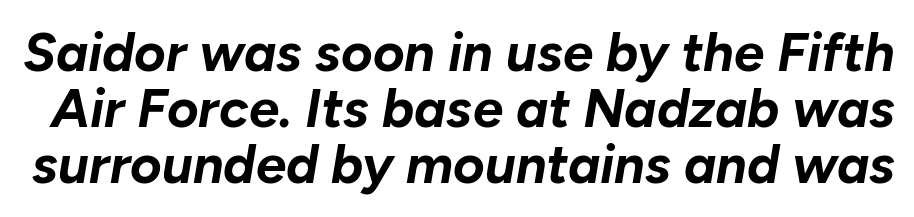
Anything drawn beneath the words? Only blank space. Quick note: italic. The face used here is proportionally spaced, like ordinary book or web type. Notice how descenders almost collide with the ascenders below — that's tight leading. What stands out about the letter spacing? Nothing — it is the standard amount. These lines carry a lot of weight — the face is fully bold.
